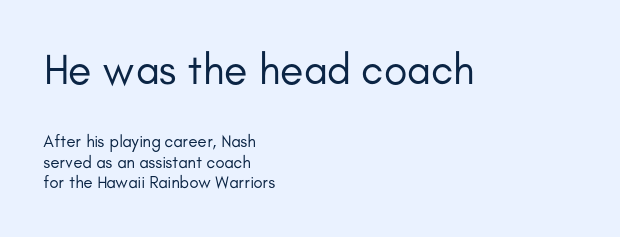
The image shows 43 px regular-weight sans-serif type, upright; set left-aligned, line spacing 1.22x, normal letter spacing, not underlined; the first (top) block is 2.53x larger; low stroke contrast and a small x-height.
